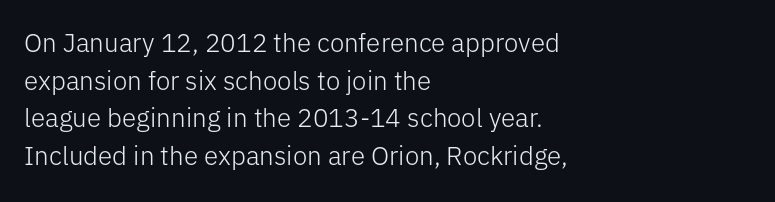
This sample is left-justified, so line endings fall wherever the words run out. Short note: letters normally spaced. These lines were composed using upright roman letters. Nothing heavy about these letters — not bold at all. The glyphs are unaccompanied by any horizontal stroke below them. Quick note: interline space is typical.
